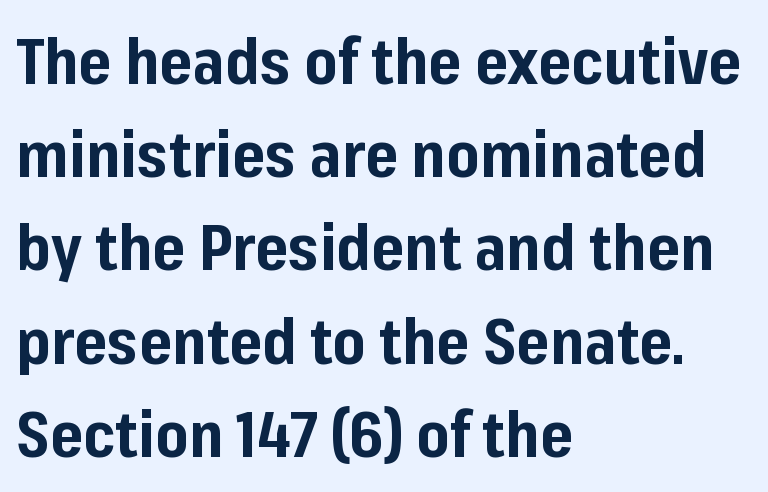
The image shows 63 px bold sans-serif type, upright; set left-aligned, normal line spacing (1.48x), normal letter spacing, not underlined; low stroke contrast and a medium x-height.
